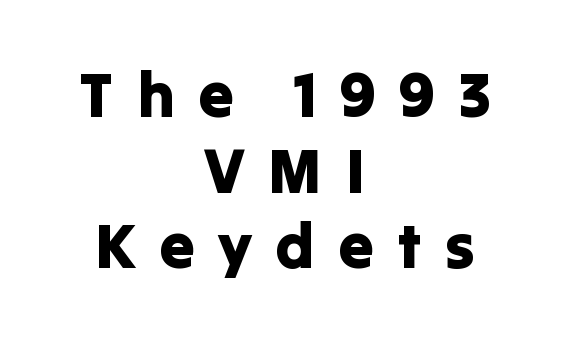
{"serif": "no", "italic": "no", "width": "normal", "stroke_contrast": "low", "x_height": "medium", "monospaced": "no", "underline": "no", "align": "center", "line_spacing_ratio": 1.2, "letter_spacing": "wide", "letter_spacing_em": 0.37, "glyph_px": 63}
